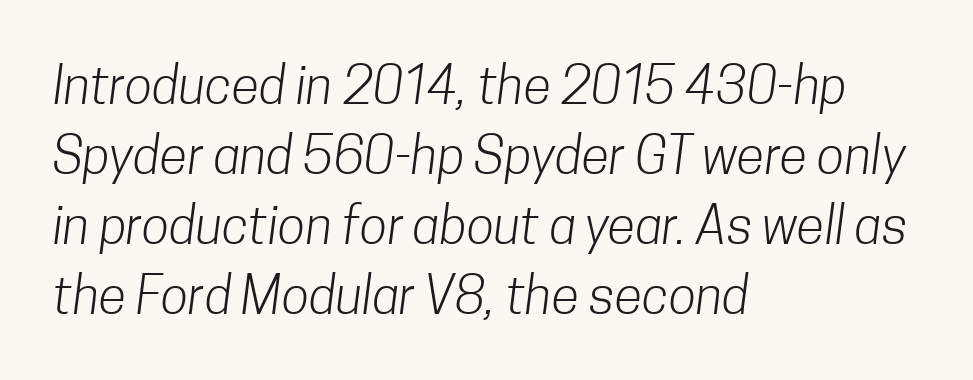
The characters are drawn with everyday or finer stroke widths. The letters advance in unequal steps, a hallmark of proportional type. Notice how the passage keeps a crisp vertical edge on the left only. A sans-serif font was chosen for this passage. What's the leading like? Ordinary, nothing unusual. Letter spacing: default.
